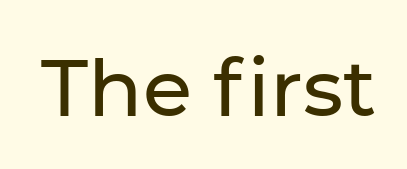
The image shows 80 px sans-serif type, upright; set normal letter spacing, not underlined; low stroke contrast and a medium x-height.
